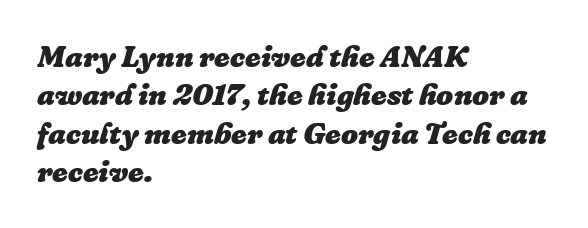
The image shows 30 px heavy type, italic (leaning right); set left-aligned, normal line spacing (1.28x), normal letter spacing, not underlined; low stroke contrast and a medium x-height.
